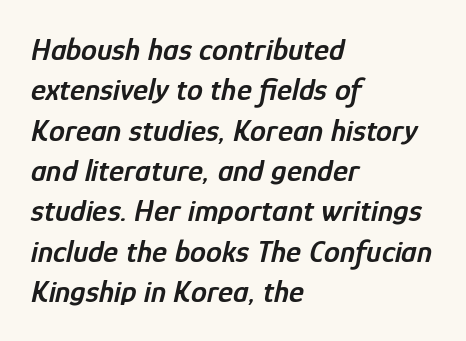
The image shows 32 px semibold, condensed type, italic (leaning right); set left-aligned, normal line spacing (1.26x), normal letter spacing, not underlined; low stroke contrast and a medium x-height.
